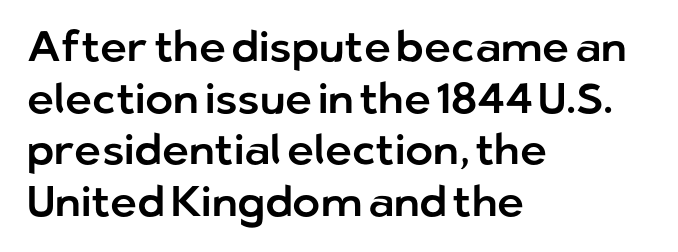
Q: Is the text italic (slanted)? A: No, it is upright.
Q: Is the typeface a serif or a sans-serif typeface? A: Sans-serif.
Q: Is the text underlined? A: No.
Q: How is the paragraph aligned? A: Left-aligned.
Q: Is the spacing between letters normal or unusually wide? A: Normal.
Q: Width (condensed, normal, or wide)? A: Normal.
Q: Stroke contrast? A: Low.
Q: x-height? A: Medium.
Q: Monospaced? A: No.
